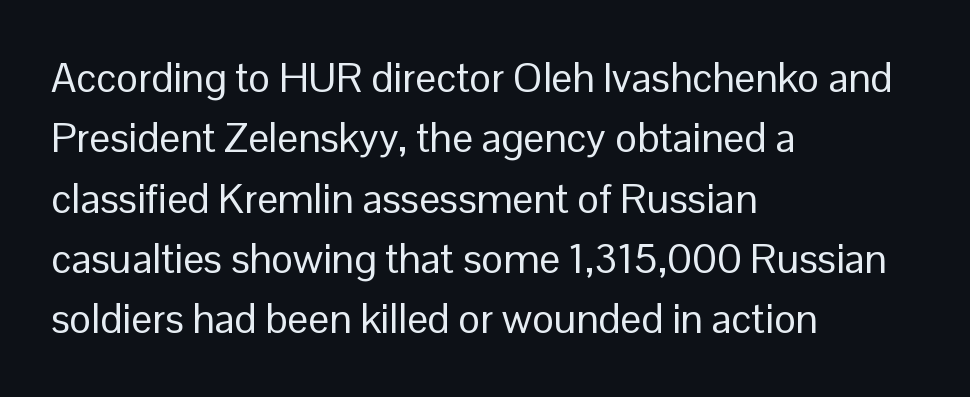
{"serif": "no", "italic": "no", "bold": "no", "weight": "regular", "width": "normal", "stroke_contrast": "low", "x_height": "medium", "monospaced": "no", "underline": "no", "align": "left", "line_spacing": "normal", "line_spacing_ratio": 1.47, "letter_spacing": "normal", "letter_spacing_em": 0.0, "glyph_px": 41}
